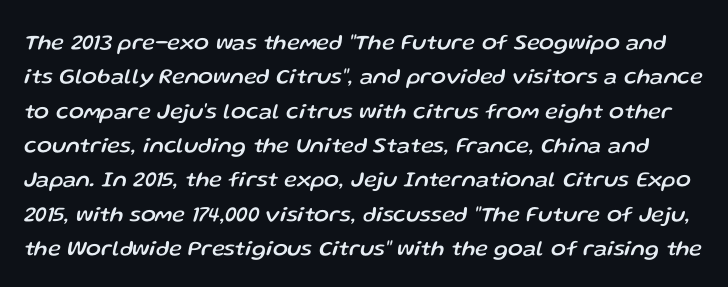
Baseline-to-baseline distance is the conventional proportion of letter height. The lettering tilts uniformly, giving the passage an italic look. Spacing between characters is what you'd get straight out of the box. A clean baseline with only descenders dipping below it.
